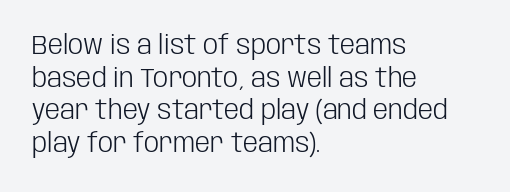
Q: Is the text bold? A: No.
Q: Is the text italic (slanted)? A: No, it is upright.
Q: Is the text underlined? A: No.
Q: How is the paragraph aligned? A: Left-aligned.
Q: Is the spacing between letters normal or unusually wide? A: Normal.
